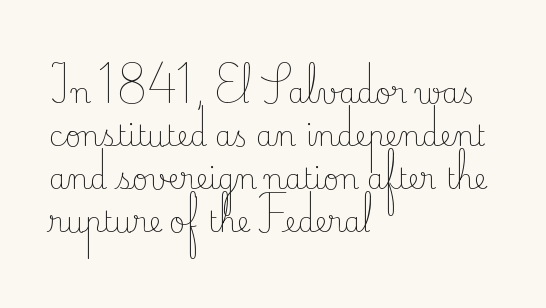
The image shows 28 px light serif type, upright; set left-aligned, normal line spacing (1.54x), normal letter spacing, not underlined; low stroke contrast and a small x-height.
